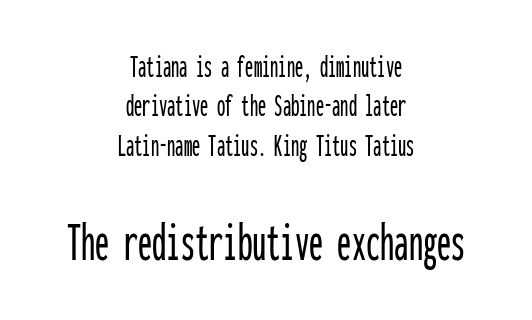
If you squint, the bottom block still reads clearly — it's the larger of the two. Short and long lines alike share a common midpoint. The letters carry no serifs — their stems end cleanly without finishing strokes. Bare-footed words on every line.
